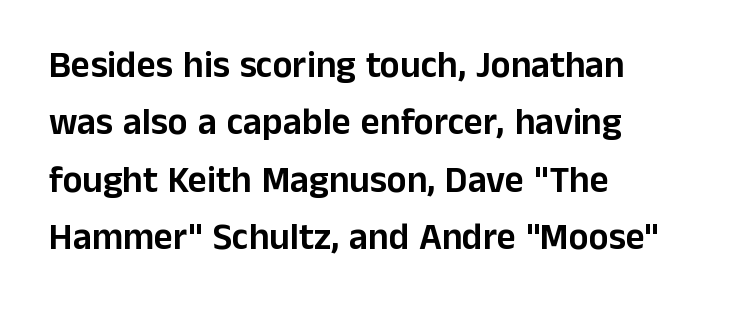
Q: Is the text italic (slanted)? A: No, it is upright.
Q: Is the typeface a serif or a sans-serif typeface? A: Sans-serif.
Q: Is the text underlined? A: No.
Q: How is the paragraph aligned? A: Left-aligned.
Q: Is the spacing between letters normal or unusually wide? A: Normal.
Q: Is the spacing between lines tight, normal or loose? A: Normal.
Q: Width (condensed, normal, or wide)? A: Normal.
Q: Stroke contrast? A: Low.
Q: x-height? A: Medium.
Q: Monospaced? A: No.
